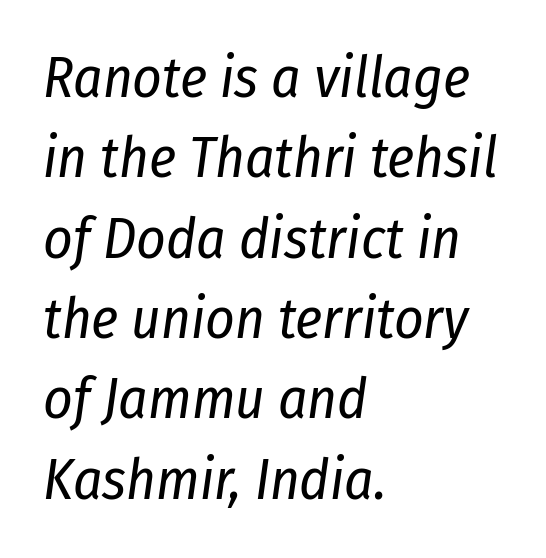
{"italic": "yes", "lean": "right", "slant_degrees": 8, "bold": "no", "weight": "regular", "width": "condensed", "stroke_contrast": "low", "x_height": "medium", "monospaced": "no", "underline": "no", "align": "left", "line_spacing": "normal", "line_spacing_ratio": 1.41, "letter_spacing": "normal", "letter_spacing_em": 0.0, "glyph_px": 57}
